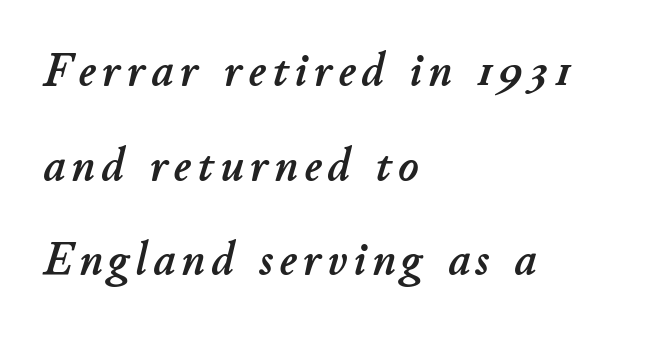
{"italic": "yes", "lean": "right", "slant_degrees": 11, "width": "normal", "stroke_contrast": "low", "x_height": "small", "monospaced": "no", "underline": "no", "align": "left", "line_spacing": "loose", "line_spacing_ratio": 1.97, "glyph_px": 48}
